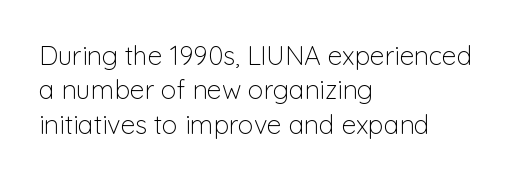
{"italic": "no", "bold": "no", "underline": "no", "align": "left", "line_spacing": "normal", "line_spacing_ratio": 1.32, "letter_spacing": "normal", "letter_spacing_em": 0.0, "glyph_px": 26}
